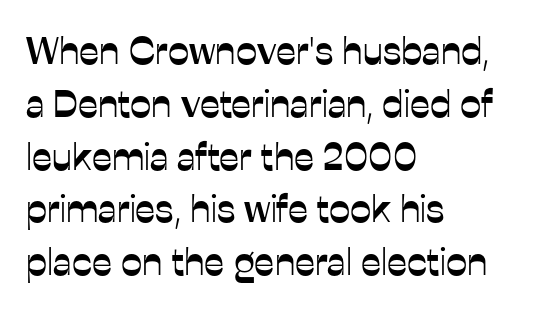
{"serif": "no", "italic": "no", "width": "normal", "stroke_contrast": "low", "x_height": "medium", "monospaced": "no", "underline": "no", "align": "left", "line_spacing": "normal", "line_spacing_ratio": 1.39, "letter_spacing": "normal", "letter_spacing_em": 0.0, "glyph_px": 38}
